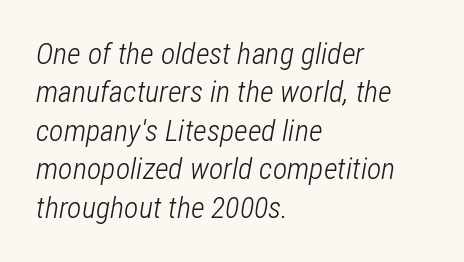
The image shows 30 px light, condensed type, italic (leaning right); set left-aligned, normal line spacing (1.28x), normal letter spacing, not underlined; low stroke contrast and a medium x-height.
